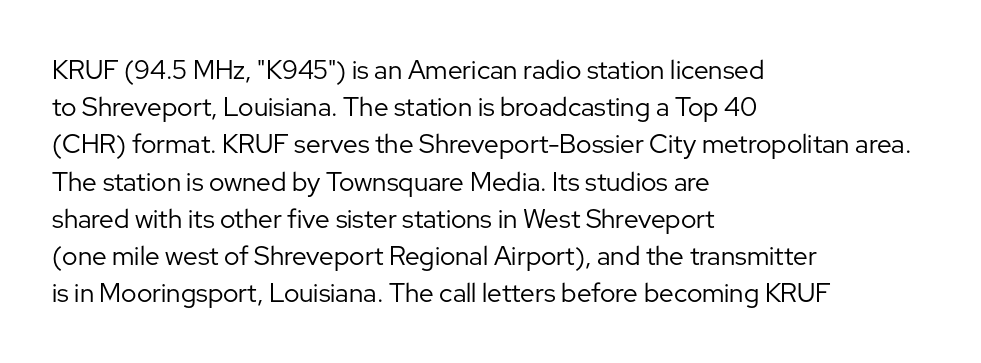
The image shows 26 px text type, upright; set left-aligned, normal line spacing (1.43x), normal letter spacing, not underlined.
